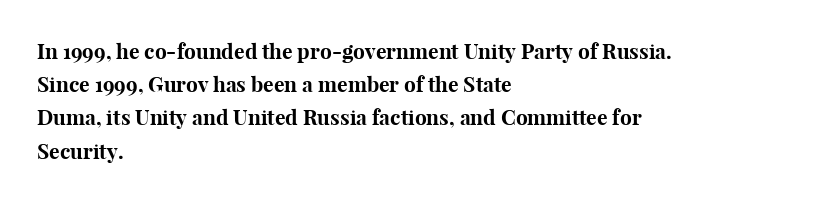
The font is running at its bold setting. Letters rest on an invisible, unmarked baseline. Students, note that the glyphs here touch the page at normal intervals. The rendering anchors every line to the left-hand side.
